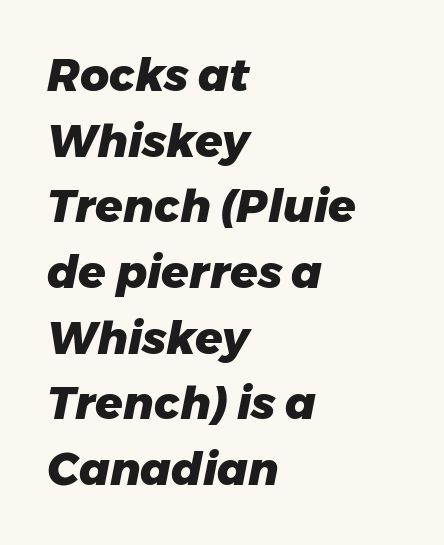
Its strokes are broad and dark, the hallmark of bold type. The words here are not underlined. Honestly, the letter spacing is just normal — you wouldn't notice it. Proportional: the letters do not fall into vertical columns.
